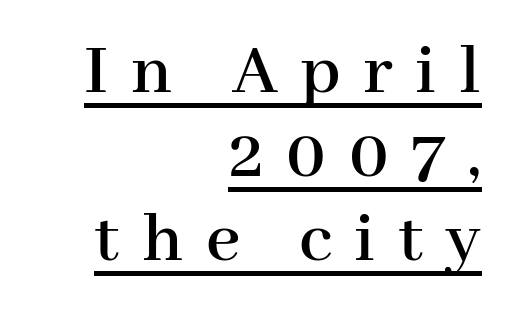
The image shows 75 px serif type, upright; set right-aligned, tight line spacing (1.12x), unusually wide letter spacing (+0.3 em), underlined; high stroke contrast and a medium x-height.
